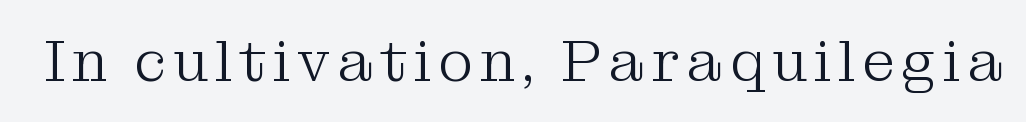
Is this a sans? No — the strokes have serifs. The letters advance in unequal steps, a hallmark of proportional type. Nobody drew a line under any word here. The font's upright variant was chosen for this text.
